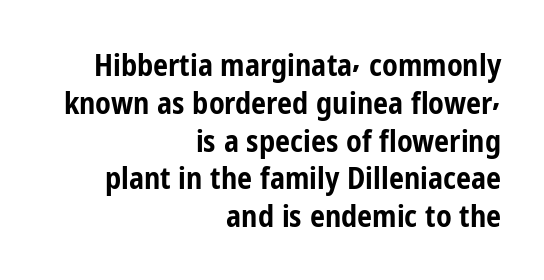
{"serif": "no", "italic": "no", "bold": "yes", "weight": "bold", "width": "condensed", "stroke_contrast": "low", "x_height": "medium", "monospaced": "no", "underline": "no", "align": "right", "line_spacing": "normal", "line_spacing_ratio": 1.26, "letter_spacing": "normal", "letter_spacing_em": 0.0, "glyph_px": 30}
